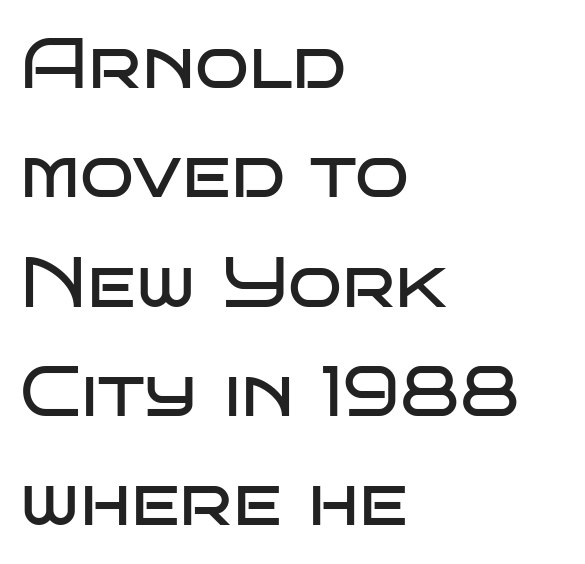
Think standard paragraph weight, or any step lighter than that. This sample has the flowing, uneven cadence of proportional lettering. Casual observation: everything's shoved over to the left. Words float on clear page, feet unadorned. The glyphs in this specimen are sans serif.
